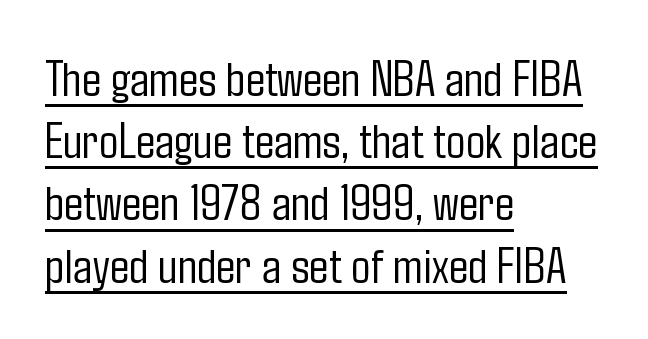
The image shows 51 px light, condensed sans-serif type, upright; set left-aligned, line spacing 1.22x, normal letter spacing, underlined; low stroke contrast and a medium x-height.
